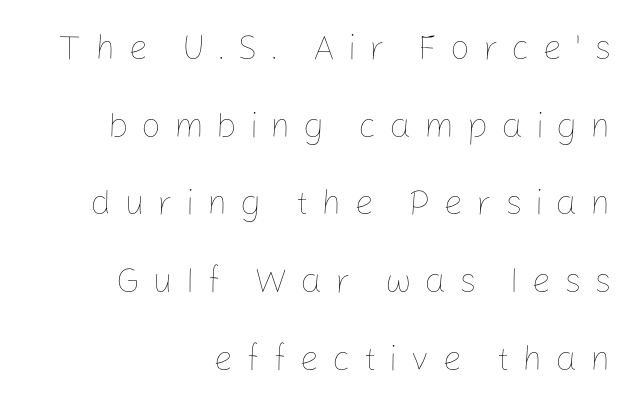
Q: Is the text bold? A: No.
Q: Is the text italic (slanted)? A: No, it is upright.
Q: Is the text underlined? A: No.
Q: How is the paragraph aligned? A: Right-aligned.
Q: Is the spacing between letters normal or unusually wide? A: Unusually wide.
Q: Is the spacing between lines tight, normal or loose? A: Loose.
Q: Width (condensed, normal, or wide)? A: Normal.
Q: Stroke contrast? A: Low.
Q: x-height? A: Medium.
Q: Monospaced? A: No.
